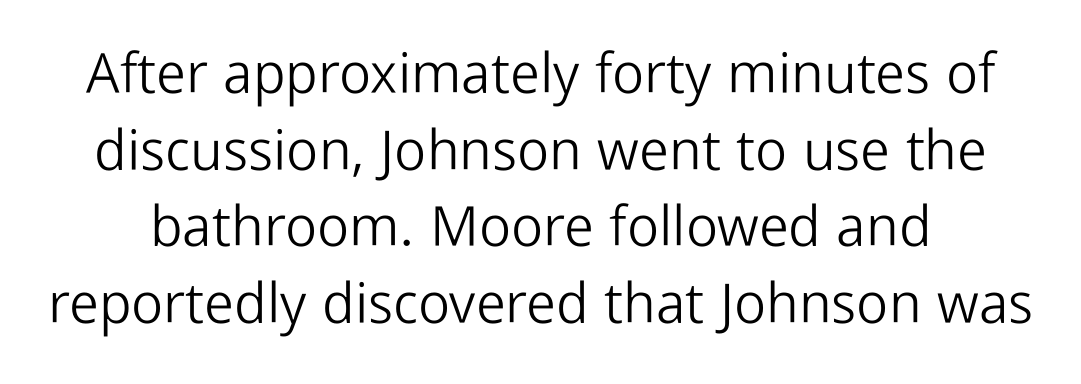
{"serif": "no", "italic": "no", "bold": "no", "weight": "light", "width": "normal", "stroke_contrast": "low", "x_height": "medium", "monospaced": "no", "underline": "no", "line_spacing": "normal", "line_spacing_ratio": 1.37, "letter_spacing": "normal", "letter_spacing_em": 0.0, "glyph_px": 56}
